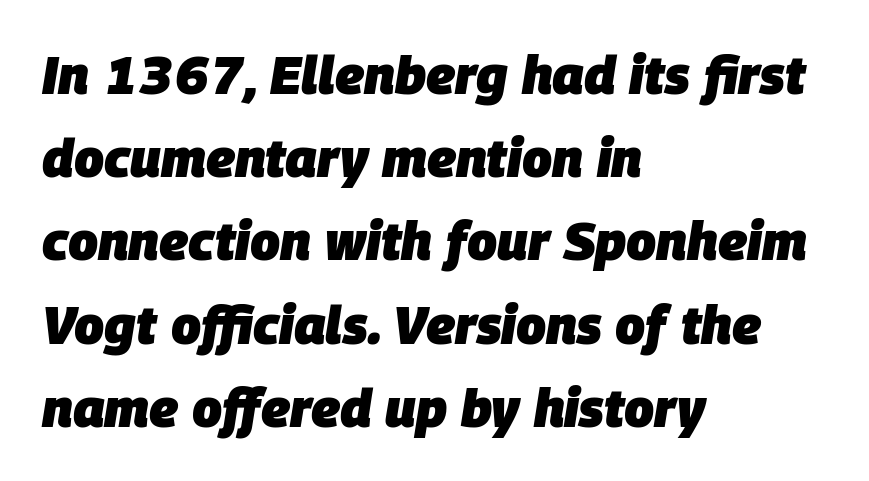
The image shows 53 px heavy type, italic (leaning right); set left-aligned, normal line spacing (1.57x), normal letter spacing, not underlined; low stroke contrast and a large x-height.
